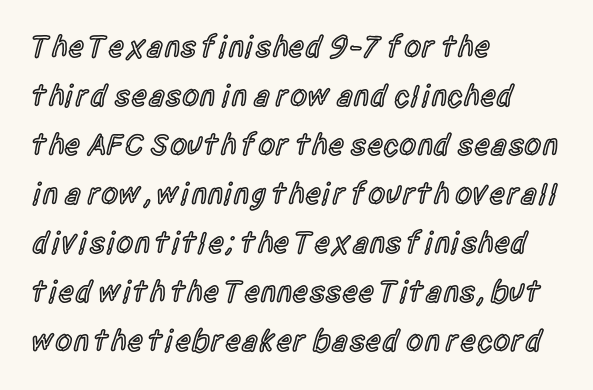
The image shows 31 px semibold, condensed sans-serif type; set left-aligned, normal line spacing (1.58x), normal letter spacing, not underlined; a large x-height.
